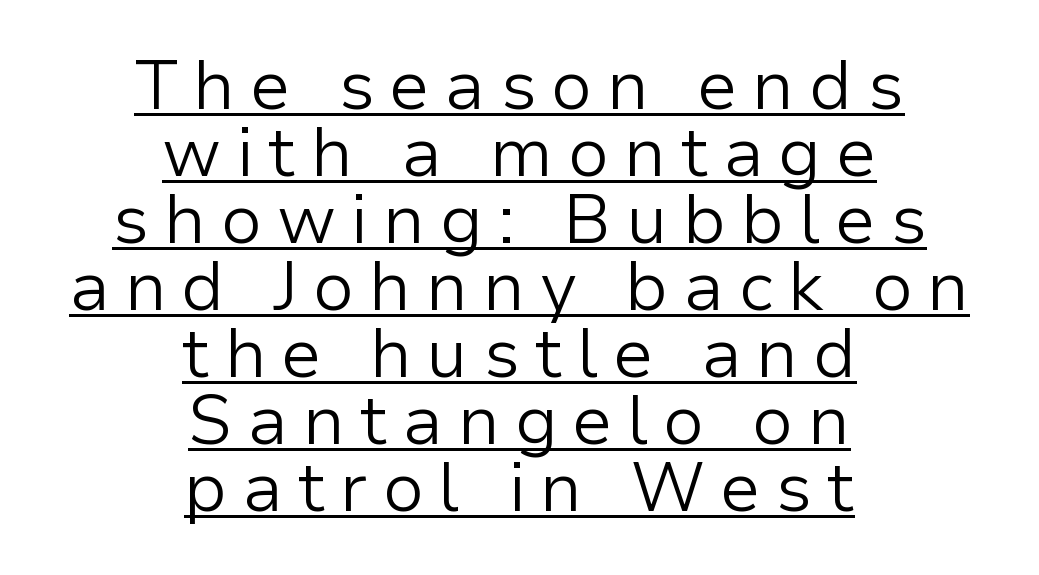
The image shows 69 px light sans-serif type, upright; set centered, tight line spacing (0.97x), unusually wide letter spacing (+0.21 em), underlined; low stroke contrast and a medium x-height.
